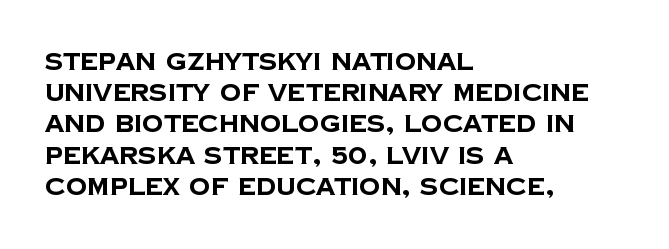
The baseline area is clear. The typesetter chose a ragged-right arrangement here. The leading is moderate, giving the passage an even texture. What weight is shown? A full bold with thick strokes. Letter spacing: default.
